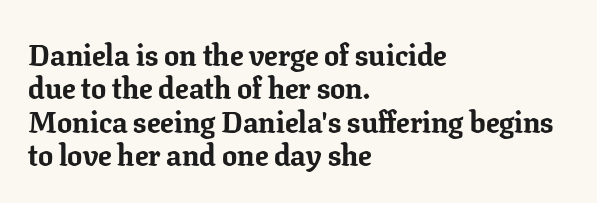
The image shows 30 px bold serif type, upright; set left-aligned, tight line spacing (1.11x), normal letter spacing, not underlined; low stroke contrast and a medium x-height.
